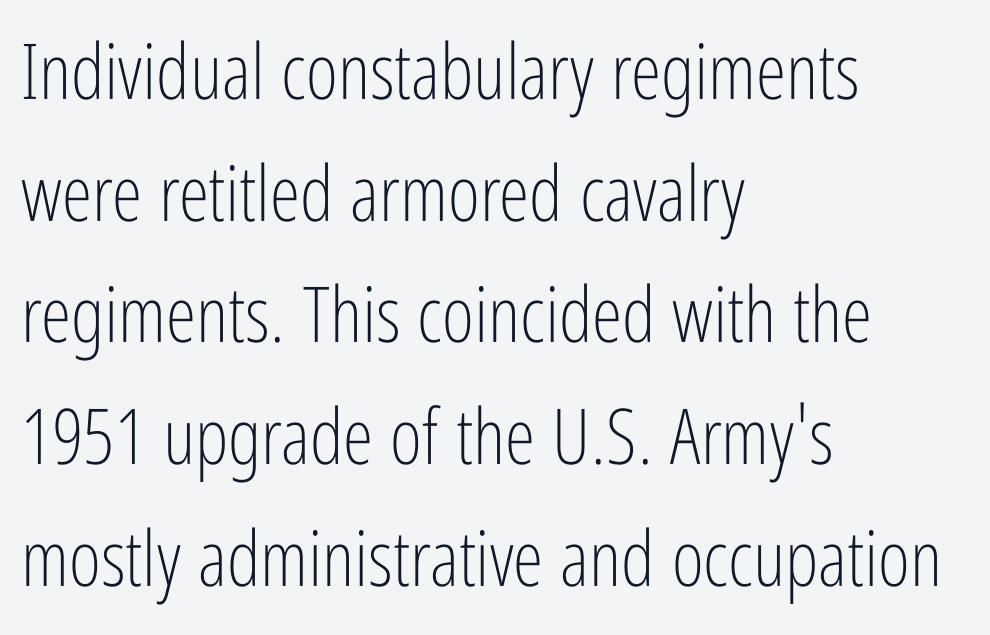
The image shows 77 px light, condensed sans-serif type, upright; set left-aligned, normal line spacing (1.58x), normal letter spacing, not underlined; low stroke contrast and a medium x-height.
